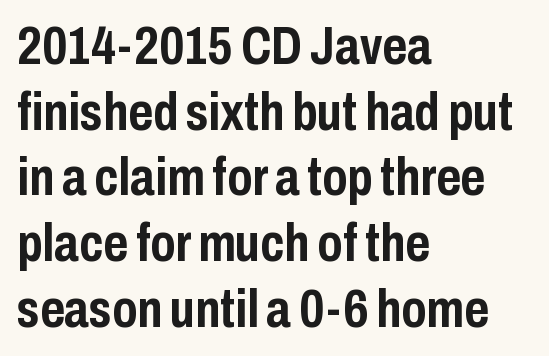
The image shows 53 px semibold, condensed sans-serif type, upright; set left-aligned, line spacing 1.24x, normal letter spacing, not underlined; low stroke contrast and a medium x-height.
